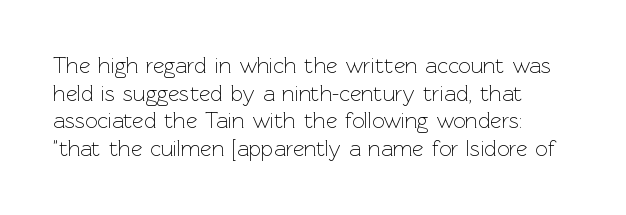
{"italic": "no", "bold": "no", "underline": "no", "line_spacing": "normal", "line_spacing_ratio": 1.26, "letter_spacing": "normal", "letter_spacing_em": 0.0, "glyph_px": 22}
